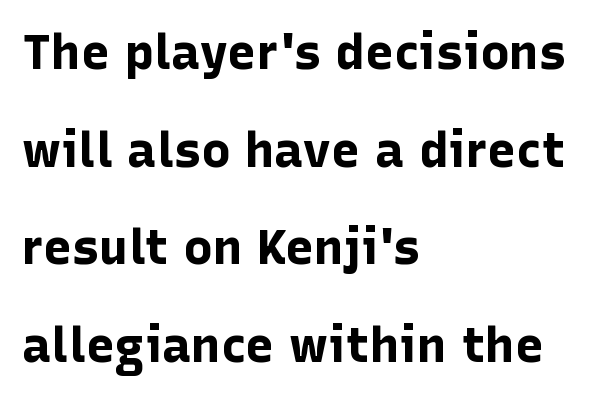
Beneath every word, the page is bare. Here the designer chose a conventional face with non-uniform glyph widths. Is there much room between lines? Yes — plenty of vertical air separates them. Posture: straight, roman, zero tilt. Each glyph is drawn with heavy, bold strokes.
